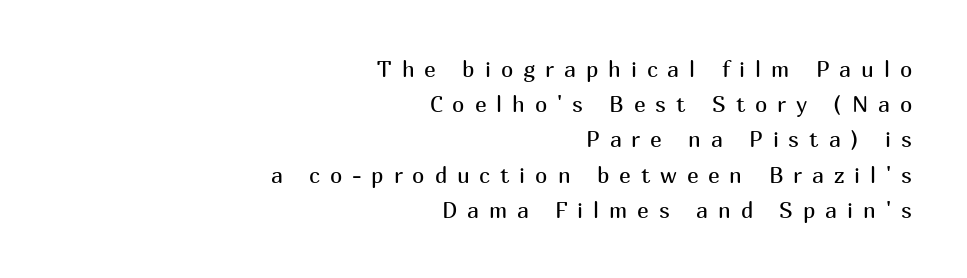
This sample is right-justified, so line beginnings fall wherever the words allow. What stands out about the letter spacing? Its width — letters are far apart. The designer left line spacing at the default. Is there any slant? The stems are plumb. Quick note: underline off. Stem width sits at or under what a default text font uses.
